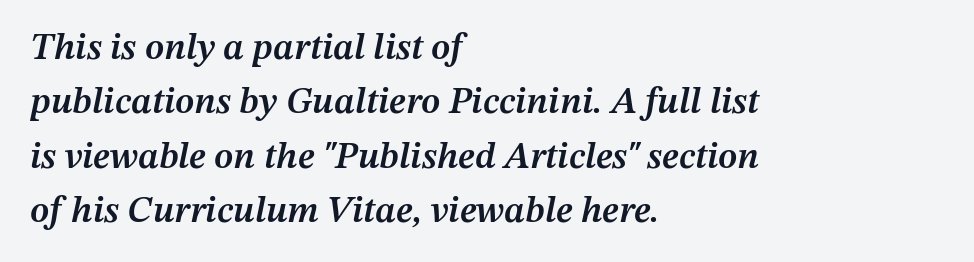
Q: Is the text bold? A: Semi-bold.
Q: Is the text italic (slanted)? A: Yes, it leans right by about 12 degrees.
Q: Is the text underlined? A: No.
Q: How is the paragraph aligned? A: Left-aligned.
Q: Is the spacing between letters normal or unusually wide? A: Normal.
Q: Is the spacing between lines tight, normal or loose? A: Normal.
Q: Width (condensed, normal, or wide)? A: Normal.
Q: Stroke contrast? A: Medium.
Q: x-height? A: Medium.
Q: Monospaced? A: No.
